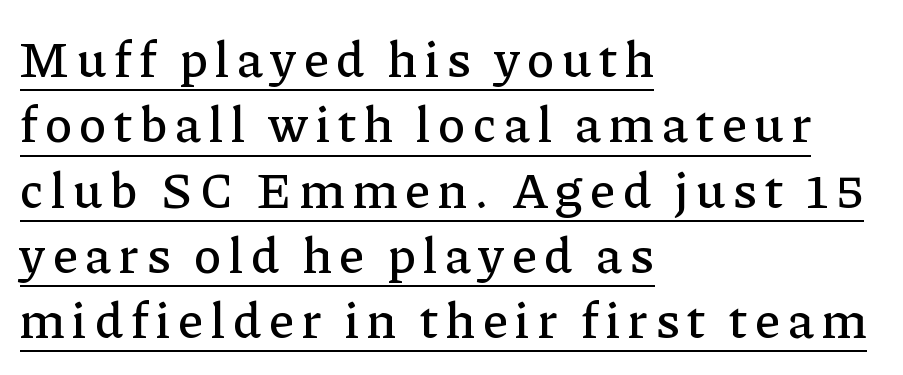
Q: Is the text italic (slanted)? A: No, it is upright.
Q: Is the typeface a serif or a sans-serif typeface? A: Serif.
Q: Is the text underlined? A: Yes.
Q: How is the paragraph aligned? A: Left-aligned.
Q: Is the spacing between lines tight, normal or loose? A: Normal.
Q: Width (condensed, normal, or wide)? A: Normal.
Q: Stroke contrast? A: Low.
Q: x-height? A: Medium.
Q: Monospaced? A: No.
